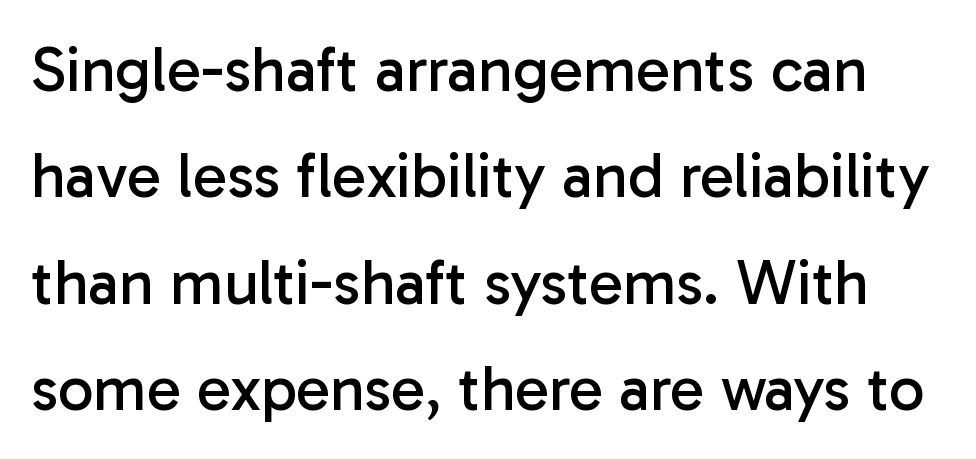
{"serif": "no", "italic": "no", "bold": "no", "weight": "regular", "width": "normal", "stroke_contrast": "low", "x_height": "medium", "monospaced": "no", "underline": "no", "line_spacing": "normal", "line_spacing_ratio": 1.69, "letter_spacing": "normal", "letter_spacing_em": 0.0, "glyph_px": 63}
